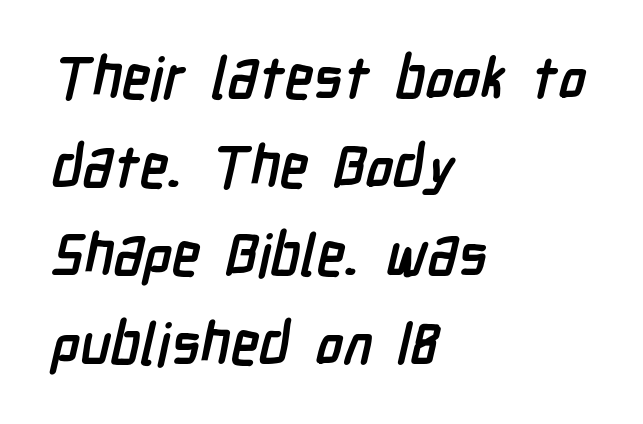
The image shows 58 px semibold, condensed sans-serif type; set left-aligned, normal line spacing (1.53x), normal letter spacing, not underlined; low stroke contrast and a medium x-height.
